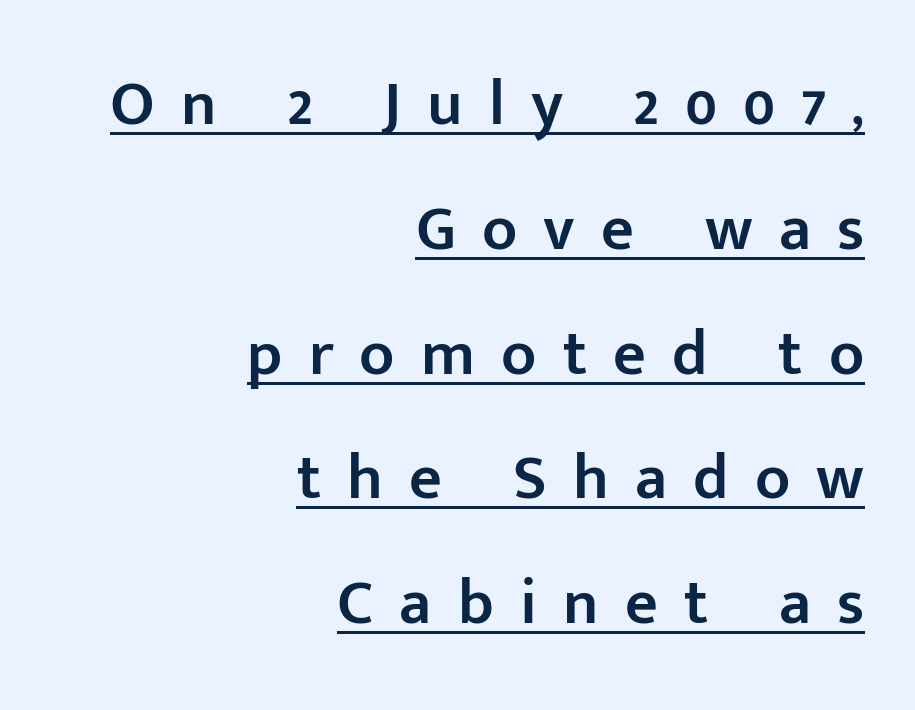
I'd call this a sans setting — the letters go barefoot. Every character sits straight up, as roman type does. The specimen includes a rule beneath the text block's lines. Think of a printed novel: that variable character pitch is what you see here. The passage shown stacks its lines with a broad gap. These lines carry some extra weight — a demibold, not a full bold.
